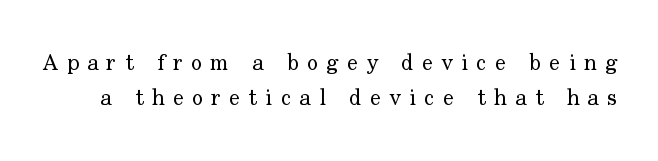
Q: Is the text bold? A: No.
Q: Is the text italic (slanted)? A: No, it is upright.
Q: Is the text underlined? A: No.
Q: Is the spacing between letters normal or unusually wide? A: Unusually wide.
Q: Is the spacing between lines tight, normal or loose? A: Normal.
